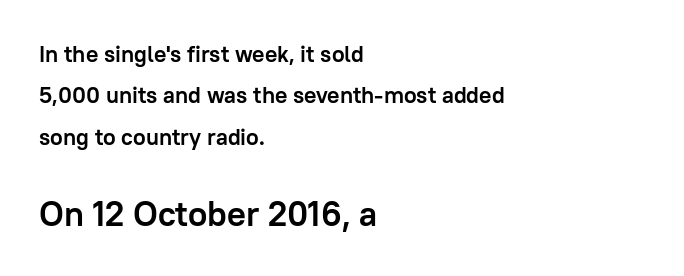
The image shows 35 px semibold sans-serif type, upright; set left-aligned, line spacing 1.8x, normal letter spacing, not underlined; the second (bottom) block is 1.52x larger; low stroke contrast and a medium x-height.
